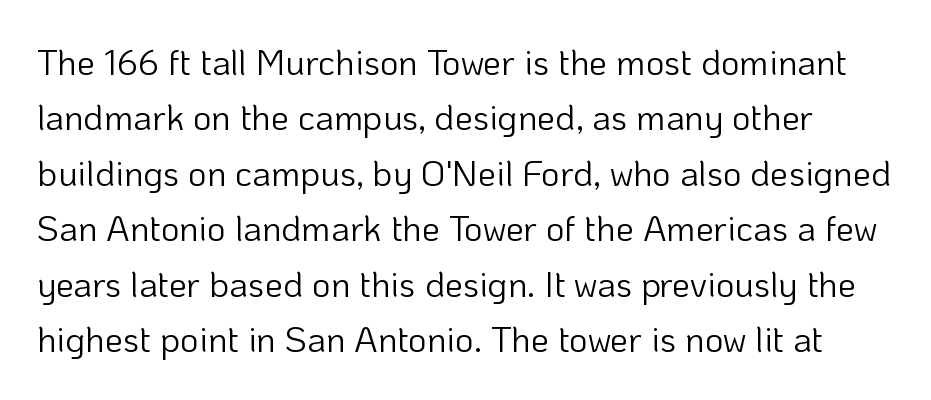
No italicization has been applied; the sample stays upright. Is the type heavy? It reads as light-to-regular instead. These lines keep a tight, regular rhythm from letter to letter. Unmarked baselines from the first word to the last. Here the designer chose a conventional face with non-uniform glyph widths.
